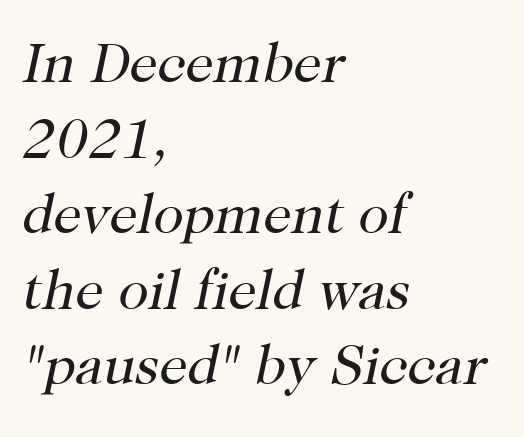
The image shows 56 px regular-weight serif type, italic (leaning right); set left-aligned, normal line spacing (1.35x), normal letter spacing, not underlined; high stroke contrast and a medium x-height.
